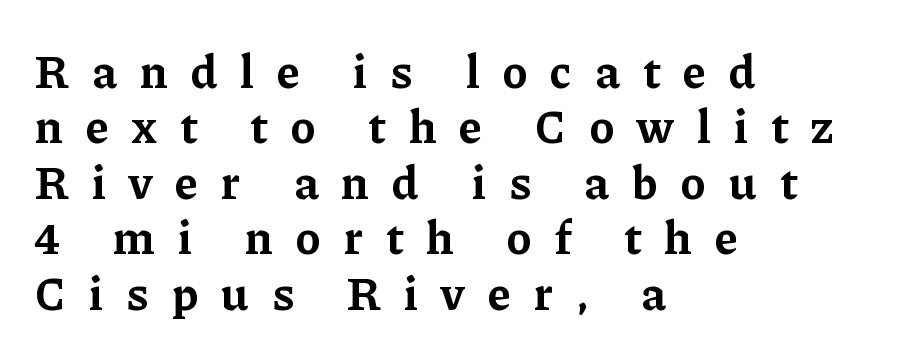
Q: Is the text bold? A: Yes.
Q: Is the text italic (slanted)? A: No, it is upright.
Q: Is the typeface a serif or a sans-serif typeface? A: Serif.
Q: Is the text underlined? A: No.
Q: How is the paragraph aligned? A: Left-aligned.
Q: Is the spacing between letters normal or unusually wide? A: Unusually wide.
Q: Width (condensed, normal, or wide)? A: Normal.
Q: Stroke contrast? A: Low.
Q: x-height? A: Medium.
Q: Monospaced? A: No.
